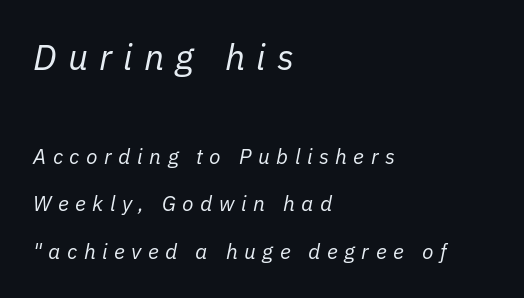
{"italic": "yes", "lean": "right", "slant_degrees": 11, "bold": "no", "weight": "regular", "width": "normal", "stroke_contrast": "low", "x_height": "medium", "monospaced": "no", "underline": "no", "align": "left", "line_spacing": "loose", "line_spacing_ratio": 2.24, "letter_spacing": "wide", "letter_spacing_em": 0.31, "larger_block": "first", "size_ratio": 1.71, "glyph_px": 36}
